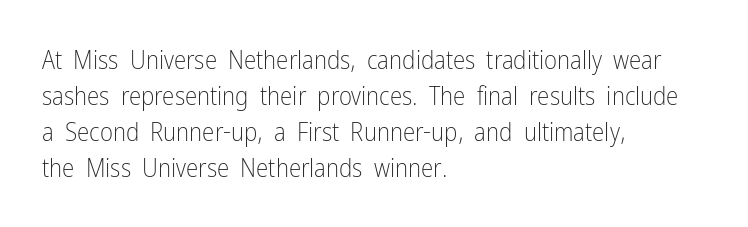
{"italic": "no", "bold": "no", "underline": "no", "align": "left", "line_spacing": "normal", "line_spacing_ratio": 1.44, "letter_spacing": "normal", "letter_spacing_em": 0.0, "glyph_px": 25}
